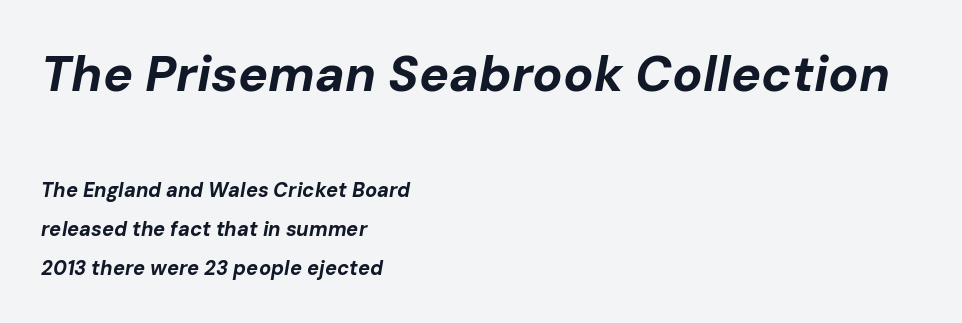
Q: Is the text bold? A: Yes.
Q: Is the text italic (slanted)? A: Yes, it leans right by about 10 degrees.
Q: Is the text underlined? A: No.
Q: How is the paragraph aligned? A: Left-aligned.
Q: Is the spacing between letters normal or unusually wide? A: Normal.
Q: Is the spacing between lines tight, normal or loose? A: Loose.
Q: Which block of text is set in a larger size, the first (top) or the second (bottom)? A: The first (top) one.
Q: Width (condensed, normal, or wide)? A: Normal.
Q: Stroke contrast? A: Low.
Q: x-height? A: Medium.
Q: Monospaced? A: No.
